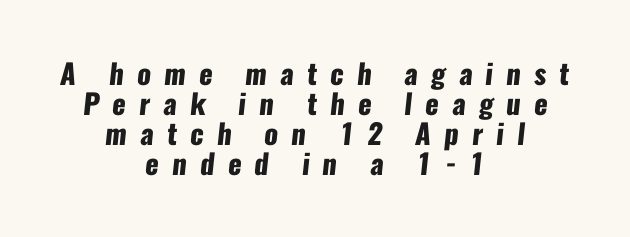
{"serif": "no", "bold": "yes", "weight": "heavy", "width": "condensed", "stroke_contrast": "low", "x_height": "medium", "monospaced": "no", "underline": "no", "align": "center", "line_spacing": "tight", "line_spacing_ratio": 1.07, "letter_spacing": "wide", "letter_spacing_em": 0.47, "glyph_px": 28}
